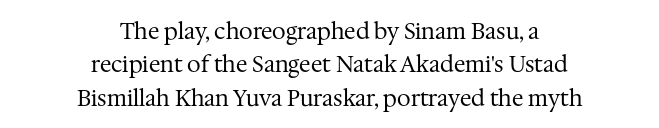
The image shows 22 px text type, upright; set centered, normal line spacing (1.52x), normal letter spacing, not underlined.
